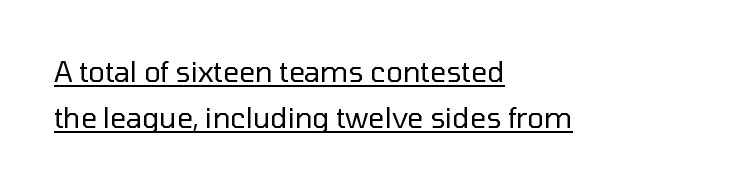
Q: Is the text bold? A: No.
Q: Is the text italic (slanted)? A: No, it is upright.
Q: Is the typeface a serif or a sans-serif typeface? A: Sans-serif.
Q: Is the text underlined? A: Yes.
Q: How is the paragraph aligned? A: Left-aligned.
Q: Is the spacing between letters normal or unusually wide? A: Normal.
Q: Is the spacing between lines tight, normal or loose? A: Normal.
Q: Width (condensed, normal, or wide)? A: Normal.
Q: Stroke contrast? A: Low.
Q: x-height? A: Medium.
Q: Monospaced? A: No.
